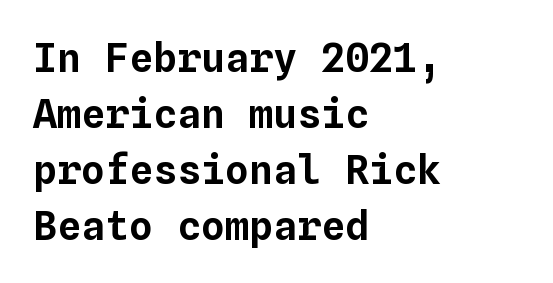
The image shows 40 px text type, upright, monospaced; set left-aligned, normal line spacing (1.4x), normal letter spacing, not underlined; low stroke contrast and a medium x-height.
